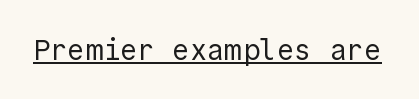
Q: Is the text bold? A: No.
Q: Is the text italic (slanted)? A: No, it is upright.
Q: Is the typeface a serif or a sans-serif typeface? A: Sans-serif.
Q: Is the text underlined? A: Yes.
Q: Is the spacing between letters normal or unusually wide? A: Normal.
Q: Width (condensed, normal, or wide)? A: Normal.
Q: x-height? A: Medium.
